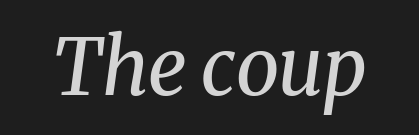
The image shows 78 px regular-weight serif type, italic (leaning right); set normal letter spacing, not underlined; medium stroke contrast and a medium x-height.
